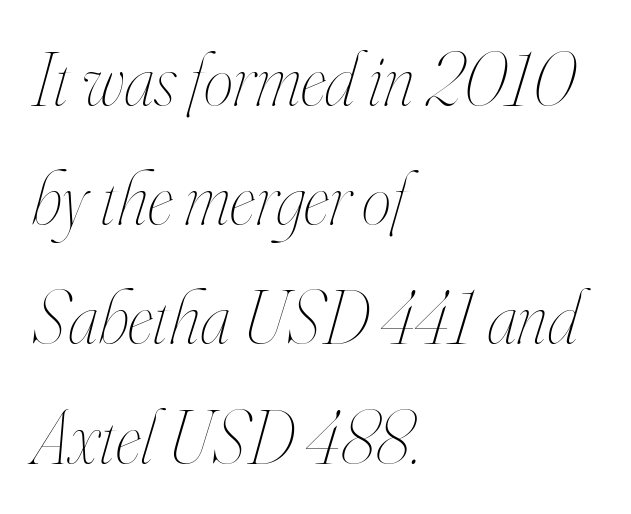
This is not heavy type; no bold has been used. No word sits above an underline. The compositor pushed each line to the left boundary. It's the slanting kind of type. Short note: letters normally spaced.
